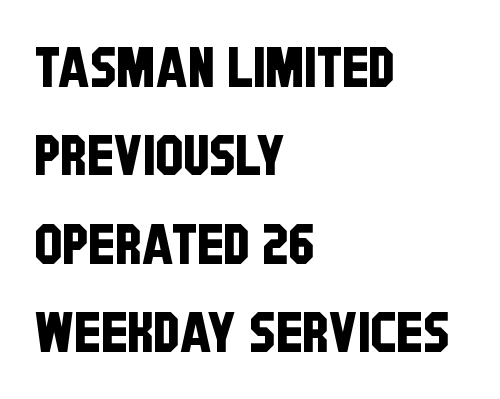
{"serif": "no", "width": "condensed", "stroke_contrast": "low", "x_height": "large", "monospaced": "no", "underline": "no", "align": "left", "line_spacing": "normal", "line_spacing_ratio": 1.58, "letter_spacing": "normal", "letter_spacing_em": 0.0, "glyph_px": 56}
